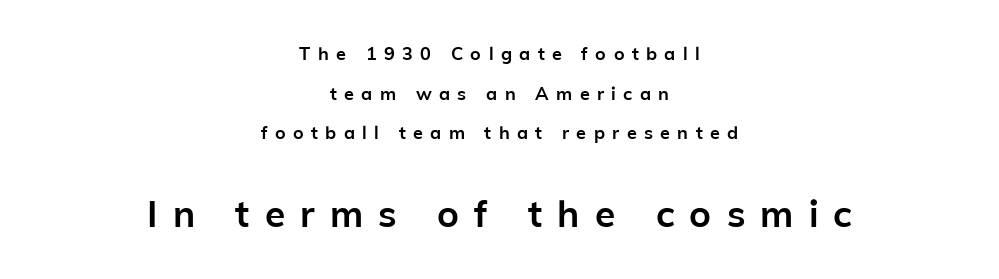
The image shows 37 px semibold sans-serif type, upright; set centered, loose line spacing (2.2x), unusually wide letter spacing (+0.41 em), not underlined; the second (bottom) block is 2.06x larger; low stroke contrast and a medium x-height.
